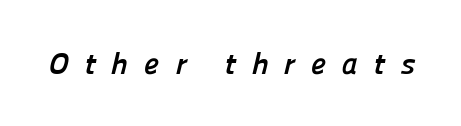
The image shows 31 px semibold sans-serif type; set unusually wide letter spacing (+0.5 em), not underlined; low stroke contrast and a medium x-height.
